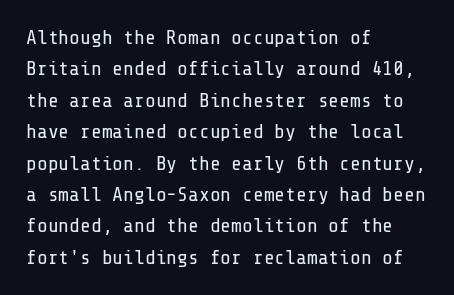
Line spacing here is normal. A typesetter would mark this as roman, not italic. The specimen omits any rule beneath the text block's lines. The rag falls on the right side of this text block. The characters are drawn with everyday or finer stroke widths.
